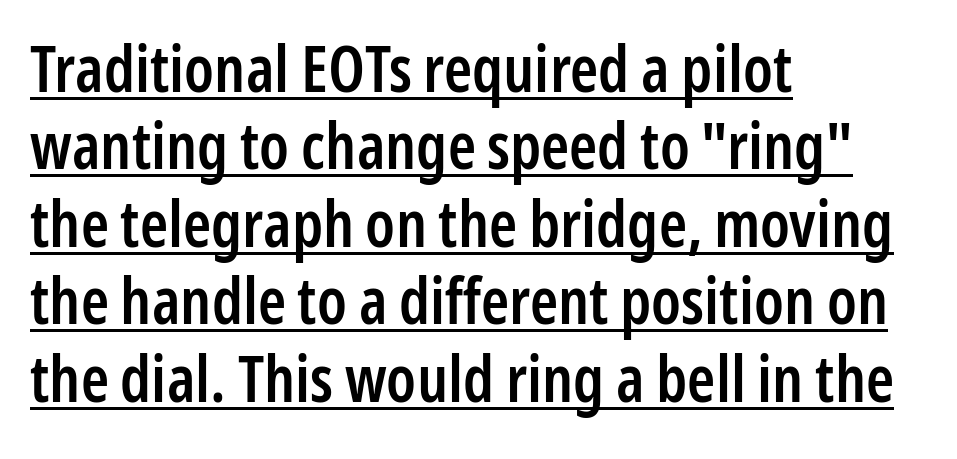
The image shows 64 px semibold, condensed sans-serif type, upright; set left-aligned, line spacing 1.21x, normal letter spacing, underlined; low stroke contrast and a medium x-height.
